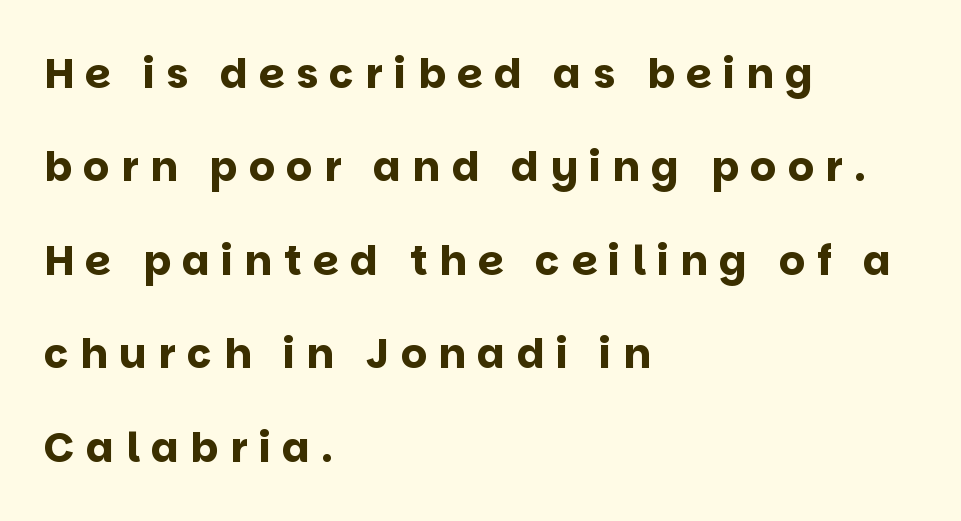
Weight check: bold — yes, fully. The lettering holds an erect, upright posture throughout. Here the glyphs are tracked loosely, breaking word shapes into spaced letters. Think of a printed novel: that variable character pitch is what you see here.
